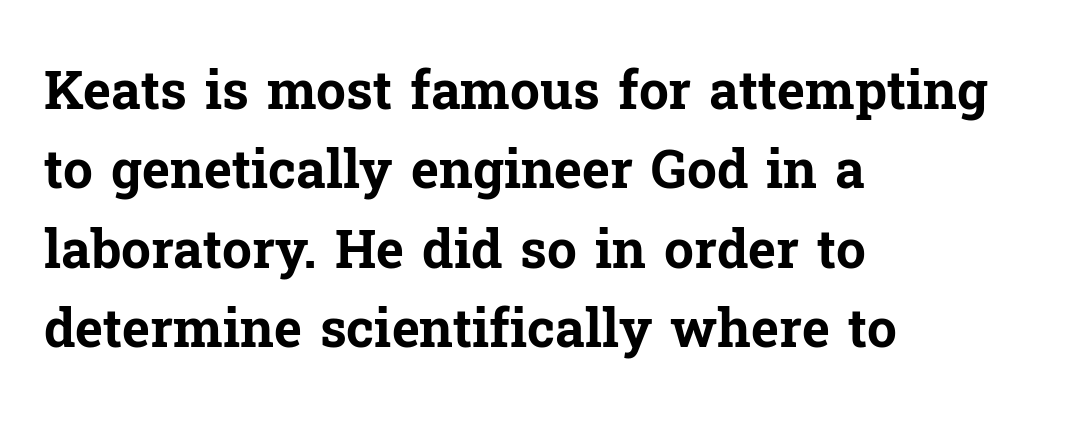
The image shows 53 px bold serif type, upright; set left-aligned, normal line spacing (1.5x), normal letter spacing, not underlined; low stroke contrast and a medium x-height.
